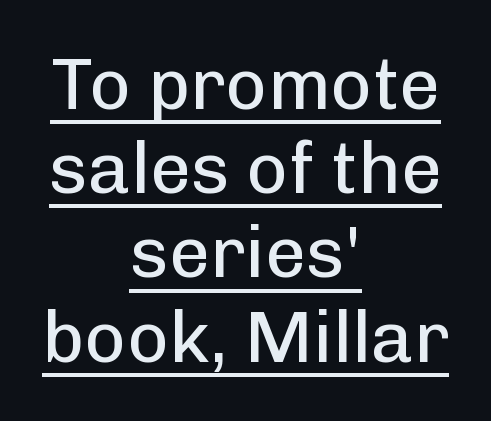
Q: Is the text bold? A: No.
Q: Is the text italic (slanted)? A: No, it is upright.
Q: Is the typeface a serif or a sans-serif typeface? A: Sans-serif.
Q: Is the text underlined? A: Yes.
Q: How is the paragraph aligned? A: Centered.
Q: Is the spacing between letters normal or unusually wide? A: Normal.
Q: Width (condensed, normal, or wide)? A: Normal.
Q: Stroke contrast? A: Low.
Q: x-height? A: Medium.
Q: Monospaced? A: No.
